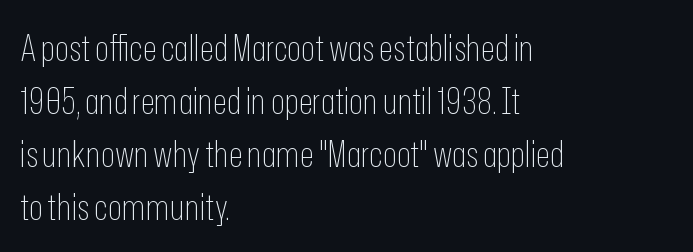
The rendering uses a moderate line-height, typical for paragraphs. Compared with a centered layout, this one pins lines to the left instead. Each letter keeps its own natural width here, so spacing adapts to shape. Weight: not bold — regular or lighter. Style check: upright.
